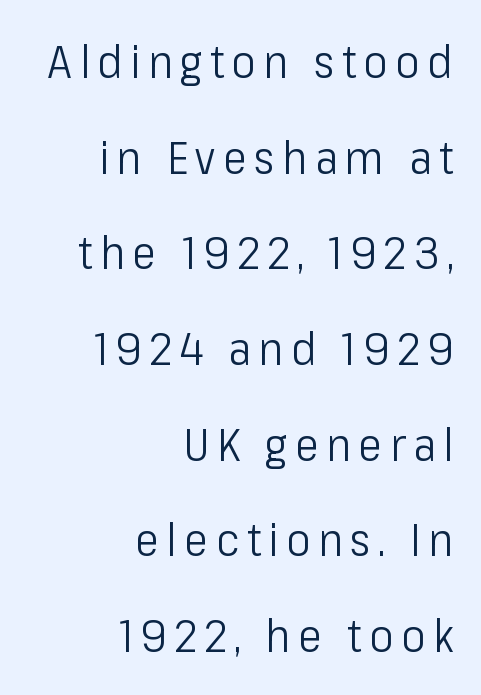
{"serif": "no", "italic": "no", "bold": "no", "weight": "light", "width": "condensed", "stroke_contrast": "low", "x_height": "medium", "monospaced": "no", "underline": "no", "align": "right", "line_spacing": "loose", "line_spacing_ratio": 2.08, "glyph_px": 46}
